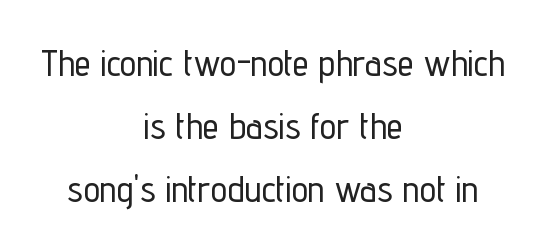
Q: Is the text italic (slanted)? A: No, it is upright.
Q: Is the typeface a serif or a sans-serif typeface? A: Sans-serif.
Q: Is the text underlined? A: No.
Q: How is the paragraph aligned? A: Centered.
Q: Is the spacing between letters normal or unusually wide? A: Normal.
Q: Is the spacing between lines tight, normal or loose? A: Normal.
Q: Width (condensed, normal, or wide)? A: Condensed.
Q: Stroke contrast? A: Low.
Q: x-height? A: Medium.
Q: Monospaced? A: No.
